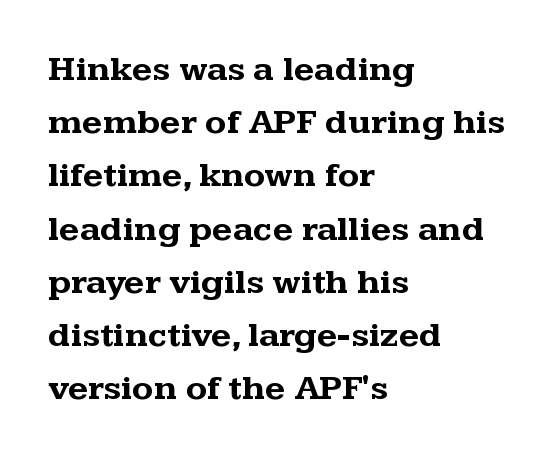
The image shows 35 px bold, wide serif type, upright; set left-aligned, normal line spacing (1.52x), normal letter spacing, not underlined; medium stroke contrast and a medium x-height.
